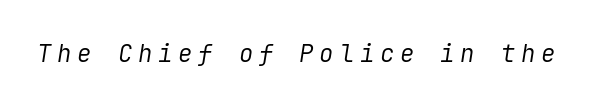
The image shows 24 px text type, italic (leaning right); set unusually wide letter spacing (+0.24 em), not underlined.
